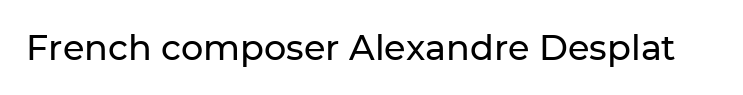
{"serif": "no", "italic": "no", "width": "normal", "stroke_contrast": "low", "x_height": "medium", "monospaced": "no", "underline": "no", "letter_spacing": "normal", "letter_spacing_em": 0.0, "glyph_px": 35}
